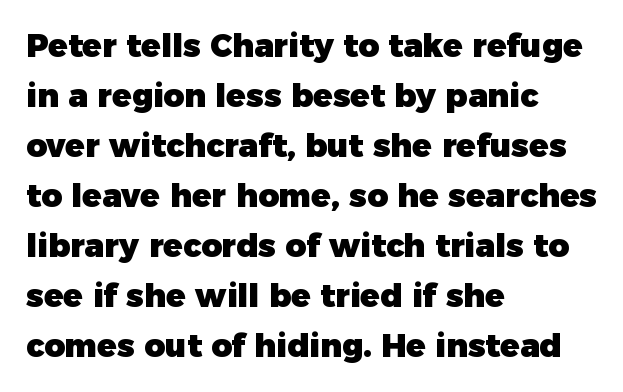
{"serif": "no", "italic": "no", "bold": "yes", "weight": "heavy", "width": "normal", "stroke_contrast": "low", "x_height": "medium", "monospaced": "no", "underline": "no", "align": "left", "line_spacing": "normal", "line_spacing_ratio": 1.56, "letter_spacing": "normal", "letter_spacing_em": 0.0, "glyph_px": 32}
